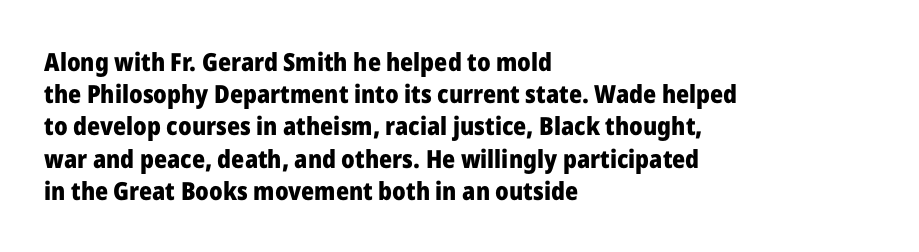
The lines sit at an ordinary, default distance from one another. Italic? Not at all — the glyphs are vertical. This rendering leaves character spacing at its baseline value. A student would call this left alignment; a typographer would say flush left, rag right.
